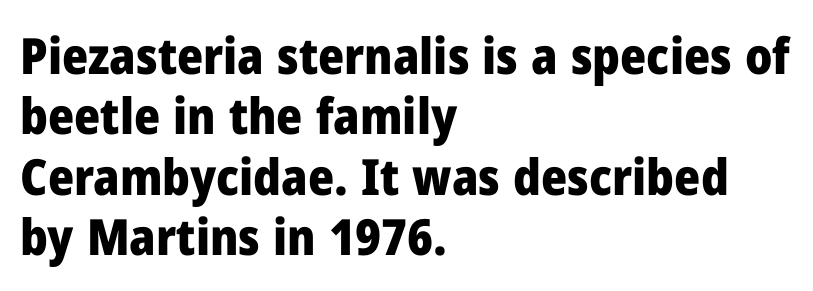
The image shows 50 px heavy sans-serif type, upright; set left-aligned, line spacing 1.21x, normal letter spacing, not underlined; low stroke contrast and a medium x-height.
